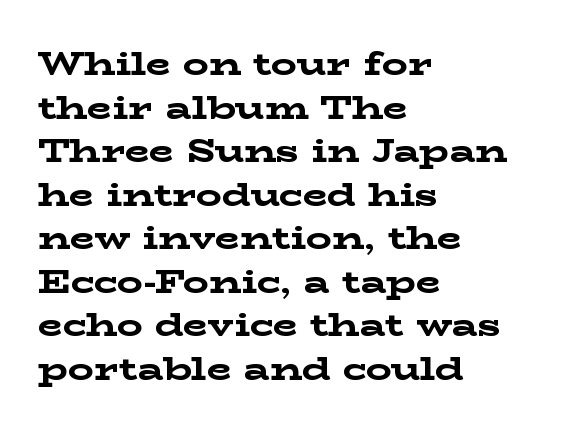
The image shows 32 px bold, wide serif type, upright; set left-aligned, normal line spacing (1.36x), normal letter spacing, not underlined; low stroke contrast and a medium x-height.
